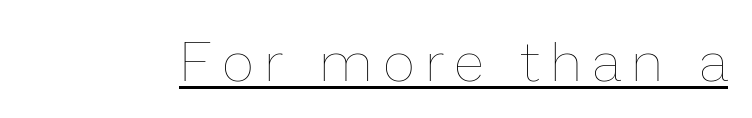
The image shows 55 px thin type, upright; set unusually wide letter spacing (+0.22 em), underlined; low stroke contrast and a medium x-height.
